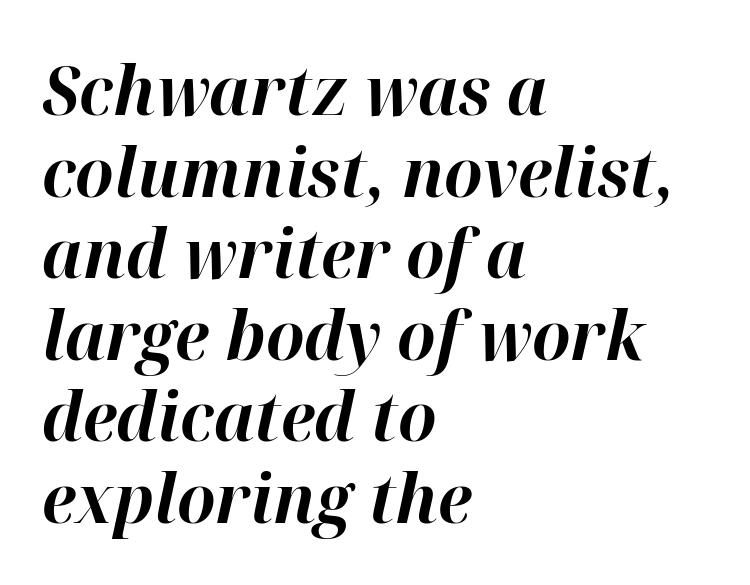
{"italic": "yes", "lean": "right", "slant_degrees": 12, "bold": "yes", "weight": "bold", "width": "normal", "stroke_contrast": "high", "x_height": "medium", "monospaced": "no", "underline": "no", "align": "left", "line_spacing_ratio": 1.2, "letter_spacing": "normal", "letter_spacing_em": 0.0, "glyph_px": 68}
